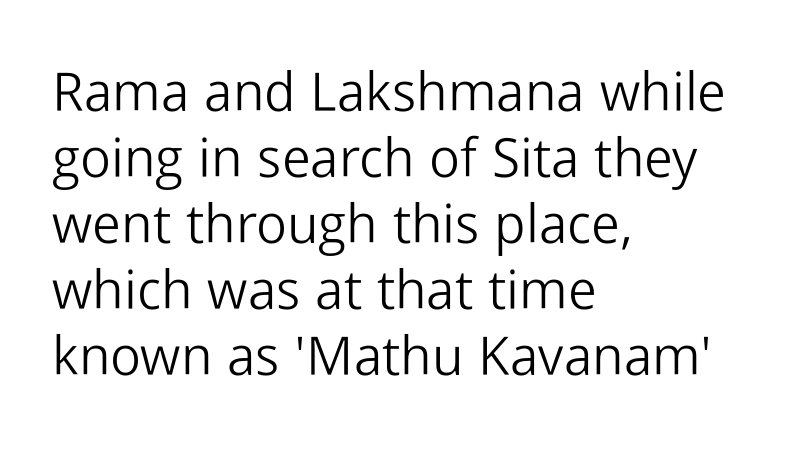
The zone under the glyphs is completely vacant. Posture: straight, roman, zero tilt. Nothing unusual about the tracking: characters are spaced as the font intends. A typesetter would call this proportional, since set widths differ per character. Check where the strokes stop: nothing finishes them off — pure sans. Nothing heavy about these letters — not bold at all.
